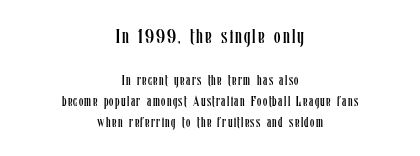
Q: Is the text bold? A: No.
Q: Is the text italic (slanted)? A: No, it is upright.
Q: Is the text underlined? A: No.
Q: How is the paragraph aligned? A: Centered.
Q: Is the spacing between lines tight, normal or loose? A: Normal.
Q: Which block of text is set in a larger size, the first (top) or the second (bottom)? A: The first (top) one.
